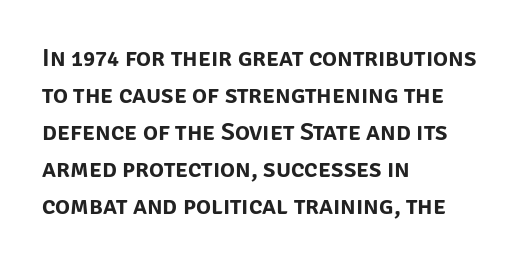
The image shows 25 px text type, upright; set left-aligned, normal line spacing (1.48x), normal letter spacing, not underlined.
